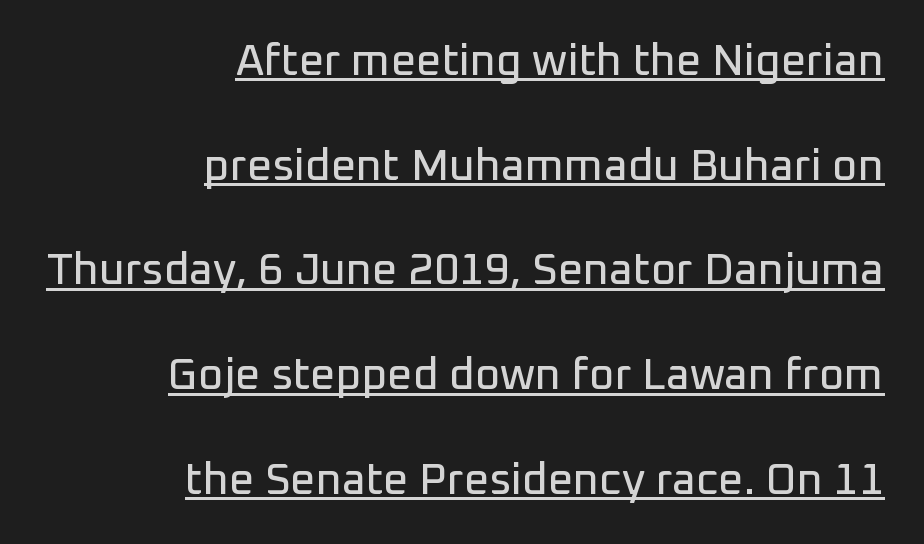
Q: Is the text italic (slanted)? A: No, it is upright.
Q: Is the typeface a serif or a sans-serif typeface? A: Sans-serif.
Q: Is the text underlined? A: Yes.
Q: How is the paragraph aligned? A: Right-aligned.
Q: Is the spacing between letters normal or unusually wide? A: Normal.
Q: Is the spacing between lines tight, normal or loose? A: Loose.
Q: Width (condensed, normal, or wide)? A: Normal.
Q: Stroke contrast? A: Low.
Q: x-height? A: Medium.
Q: Monospaced? A: No.
